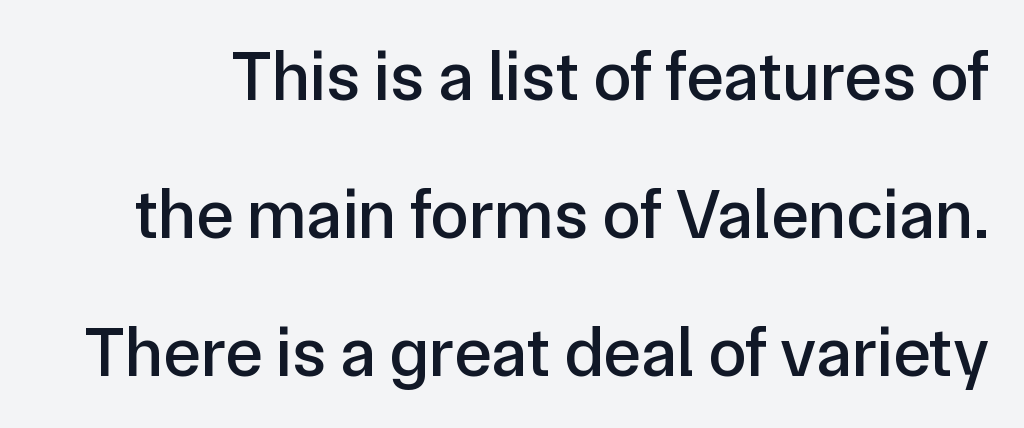
{"serif": "no", "italic": "no", "width": "normal", "stroke_contrast": "low", "x_height": "medium", "monospaced": "no", "underline": "no", "line_spacing": "loose", "line_spacing_ratio": 1.97, "letter_spacing": "normal", "letter_spacing_em": 0.0, "glyph_px": 70}
